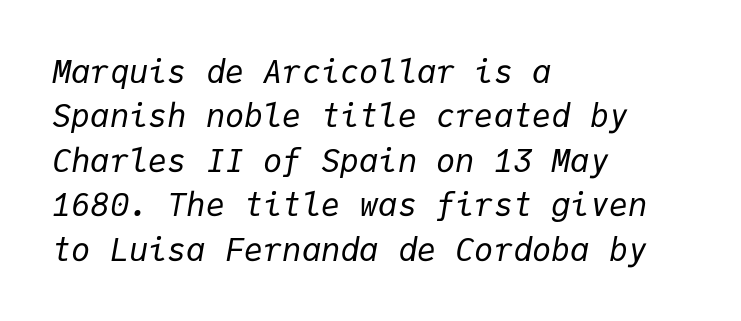
The face looks like a standard text weight, possibly lighter. This sample uses plain, unmodified letter spacing. Every character sits at an angle, as italics do. The face used here is monospaced, like something from a code editor. Caption: multi-line text, flush left, ragged right. Summary of vertical rhythm: regular, with standard interline spacing.
